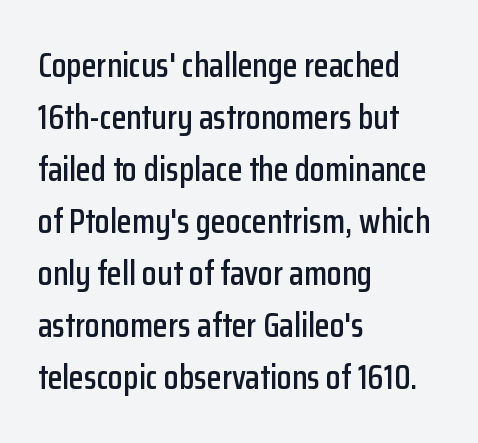
The image shows 34 px condensed sans-serif type, upright; set left-aligned, normal line spacing (1.53x), normal letter spacing, not underlined; low stroke contrast and a medium x-height.
